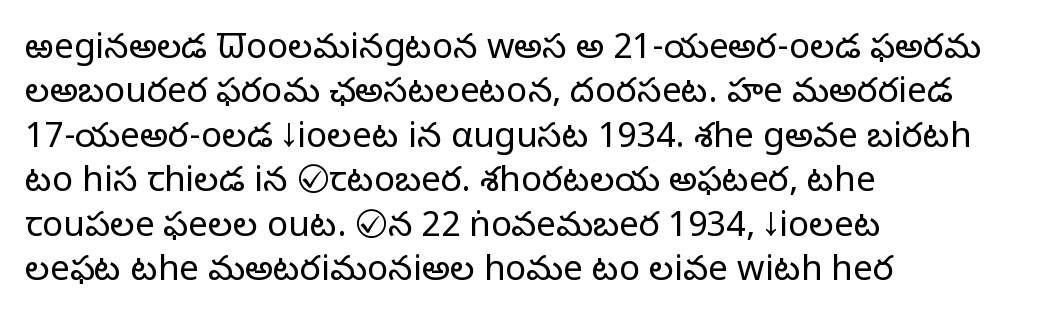
The area under the type is left untouched. Students, note that the glyphs here touch the page at normal intervals. Letterform terminals end flat and unadorned throughout the passage. Upright lettering throughout.
